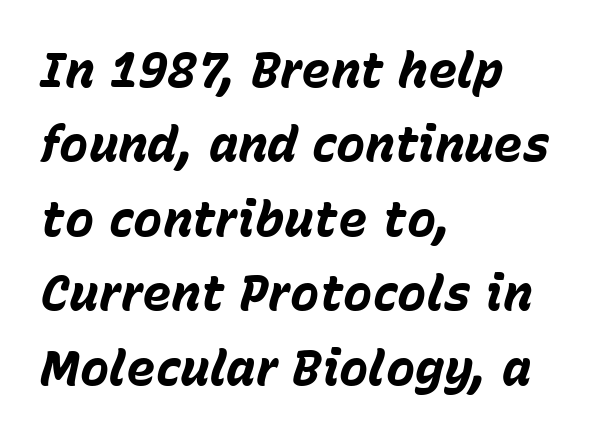
The image shows 49 px bold type, italic (leaning right); set left-aligned, normal line spacing (1.52x), normal letter spacing, not underlined; low stroke contrast and a medium x-height.
